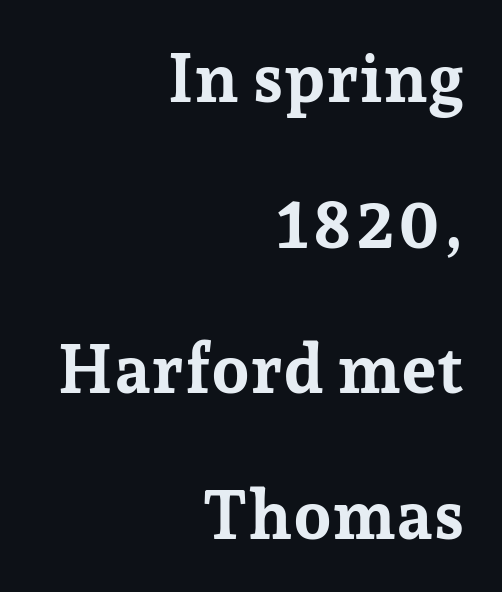
Stroke terminals: seriffed. It's the straight-up-and-down kind of type. Does the leading feel generous? Absolutely, it's lavish. This sample is right-justified, so line beginnings fall wherever the words allow. Nobody touched the tracking dial on this one.
